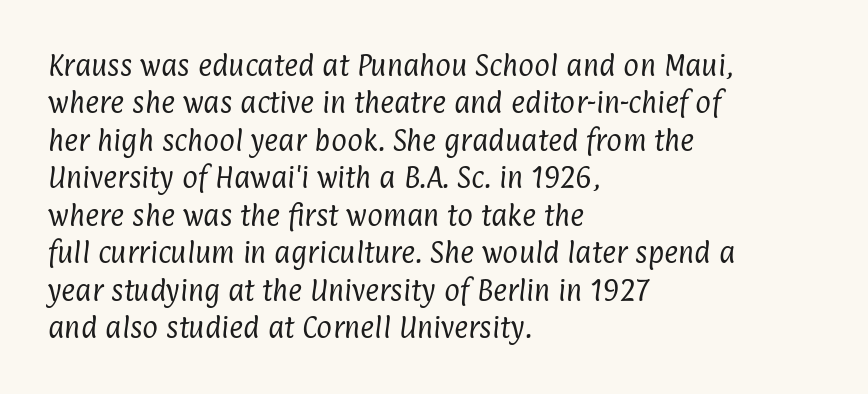
The image shows 24 px text type; set left-aligned, normal line spacing (1.56x), normal letter spacing, not underlined.
